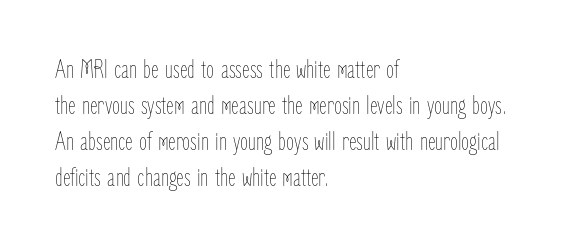
The image shows 26 px text type, upright; set left-aligned, normal line spacing (1.38x), normal letter spacing, not underlined.
